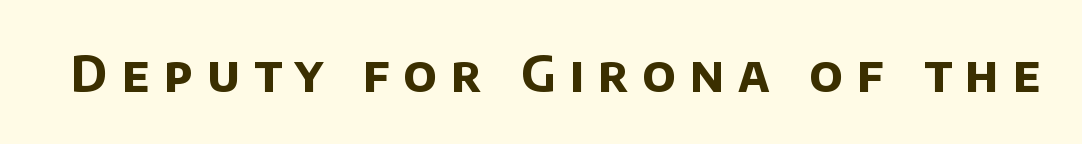
Q: Is the text bold? A: Yes.
Q: Is the typeface a serif or a sans-serif typeface? A: Sans-serif.
Q: Is the text underlined? A: No.
Q: Is the spacing between letters normal or unusually wide? A: Unusually wide.
Q: Width (condensed, normal, or wide)? A: Normal.
Q: Stroke contrast? A: Low.
Q: x-height? A: Large.
Q: Monospaced? A: No.
